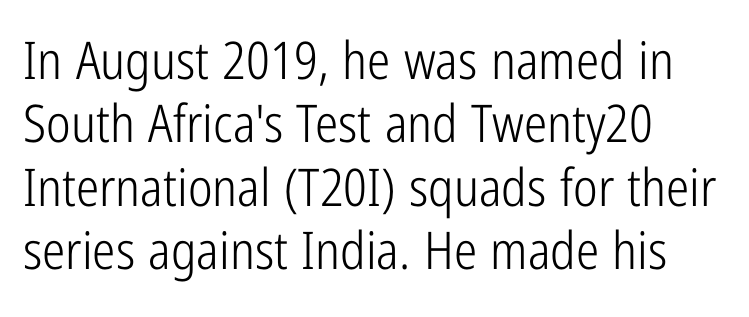
Font category for this specimen: sans-serif. No extra ink here — the face is not bold. Line starts are locked; line ends wander. The font's upright variant was chosen for this text. The letters sit at their default tracking, neither squeezed nor spread. Is this a fixed-width face? No — the glyphs have proportional, varying widths.
